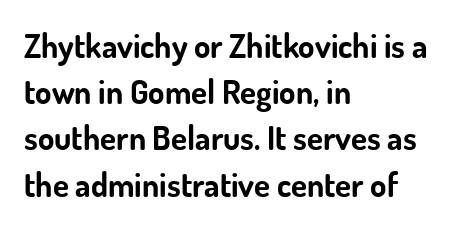
The image shows 33 px bold sans-serif type, upright; set left-aligned, normal line spacing (1.4x), normal letter spacing, not underlined; low stroke contrast and a small x-height.
